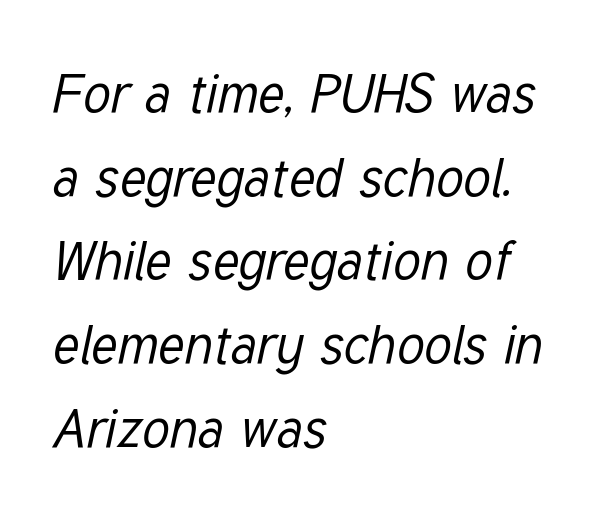
The image shows 54 px regular-weight, condensed type, italic (leaning right); set left-aligned, normal line spacing (1.55x), normal letter spacing, not underlined; low stroke contrast and a medium x-height.
